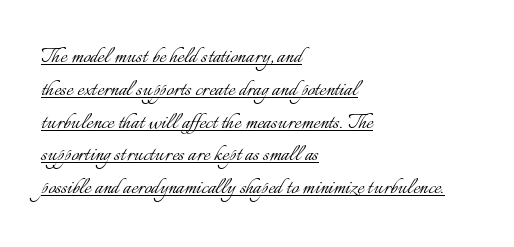
The image shows 26 px text type; set left-aligned, normal line spacing (1.26x), normal letter spacing, underlined.
